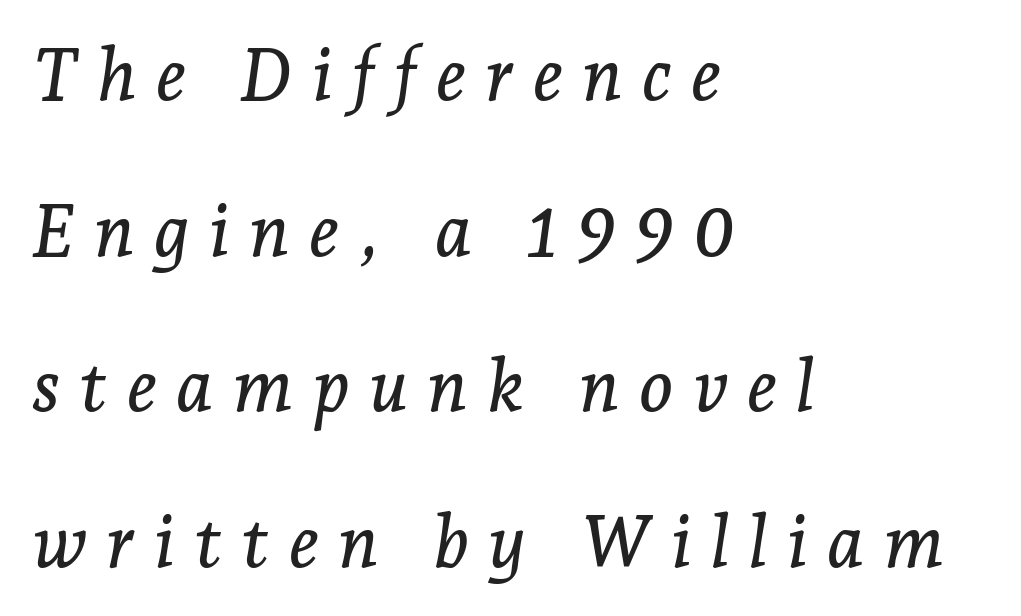
Type without underlining. Display-style spreading of the glyphs; the letterfit is very open. Posture: slanted. Does the type have serifs? Yes, each stem ends in a small foot. The paragraph shown leans on its left margin. Quick note: interline space is abundant.
